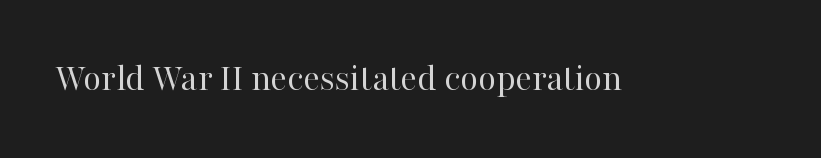
{"serif": "yes", "italic": "no", "bold": "no", "weight": "regular", "width": "normal", "stroke_contrast": "high", "x_height": "medium", "monospaced": "no", "underline": "no", "letter_spacing": "normal", "letter_spacing_em": 0.0, "glyph_px": 39}
